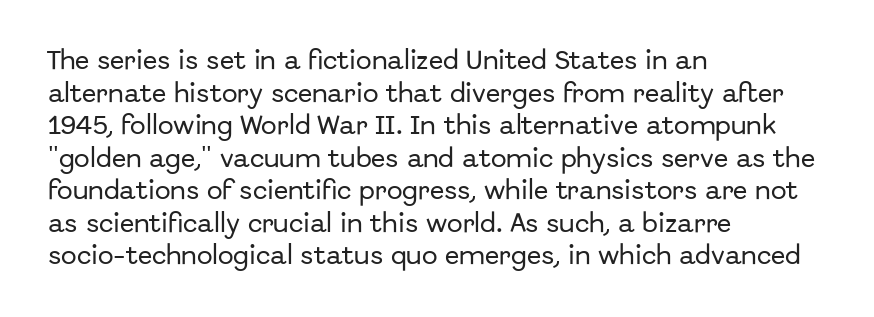
Q: Is the text italic (slanted)? A: No, it is upright.
Q: Is the text underlined? A: No.
Q: How is the paragraph aligned? A: Left-aligned.
Q: Is the spacing between letters normal or unusually wide? A: Normal.
Q: Is the spacing between lines tight, normal or loose? A: Normal.
